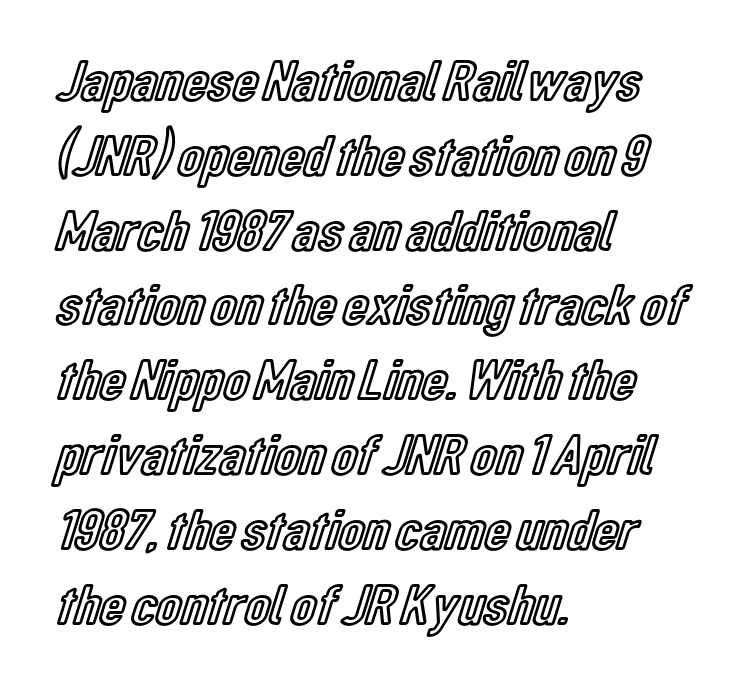
The image shows 58 px condensed type; set left-aligned, normal line spacing (1.29x), normal letter spacing, not underlined; a medium x-height.
